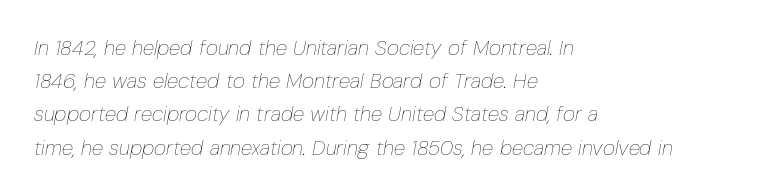
The image shows 21 px text type, italic (leaning right); set left-aligned, normal line spacing (1.58x), normal letter spacing, not underlined.
